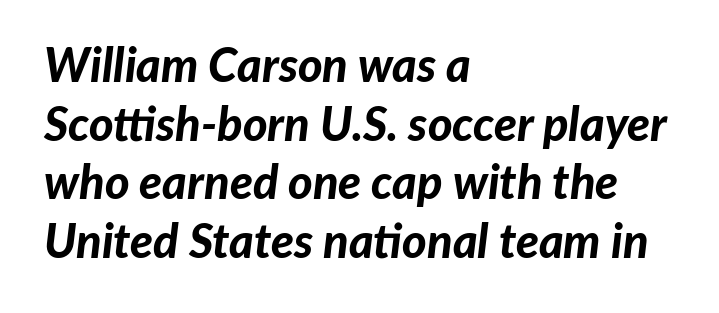
Q: Is the text bold? A: Yes.
Q: Is the text italic (slanted)? A: Yes, it leans right by about 7 degrees.
Q: Is the text underlined? A: No.
Q: How is the paragraph aligned? A: Left-aligned.
Q: Is the spacing between letters normal or unusually wide? A: Normal.
Q: Is the spacing between lines tight, normal or loose? A: Normal.
Q: Width (condensed, normal, or wide)? A: Normal.
Q: Stroke contrast? A: Low.
Q: x-height? A: Medium.
Q: Monospaced? A: No.
